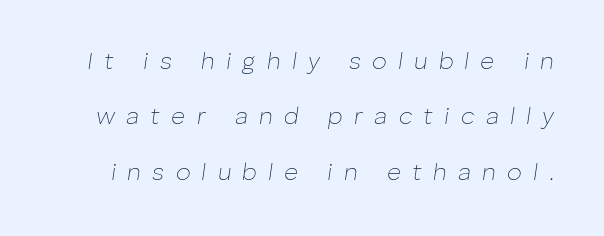
The image shows 24 px text type, italic (leaning right); set loose line spacing (2.31x), unusually wide letter spacing (+0.47 em), not underlined.
